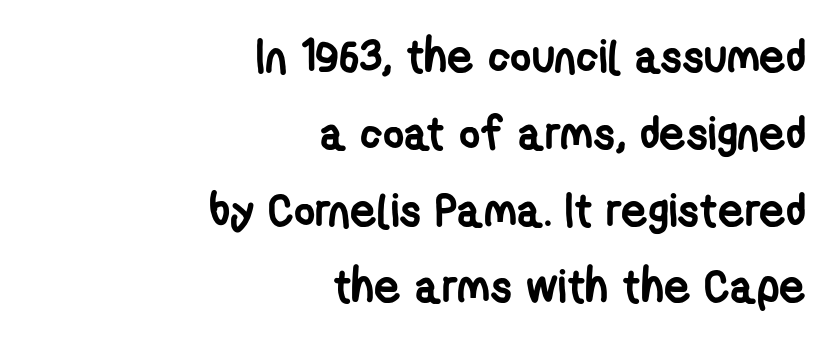
{"serif": "no", "bold": "yes", "weight": "semibold", "width": "condensed", "stroke_contrast": "low", "x_height": "medium", "monospaced": "no", "underline": "no", "align": "right", "line_spacing": "normal", "line_spacing_ratio": 1.67, "letter_spacing": "normal", "letter_spacing_em": 0.0, "glyph_px": 46}
